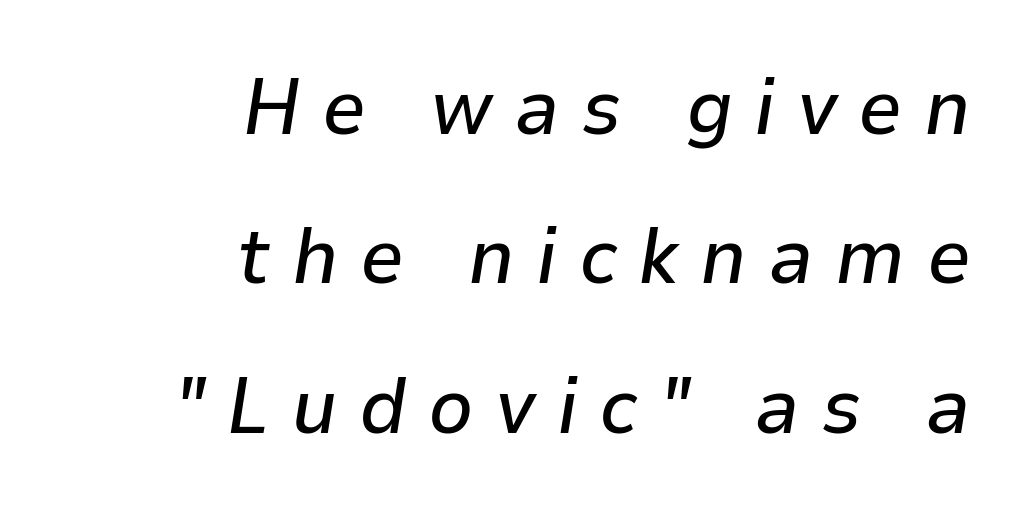
Emphasis-style slanted type is in use. Just letters on the line, the space beneath them empty. Compared with typical body copy, the letter spacing here is much looser. Short and long lines alike share a common ending point at right.
